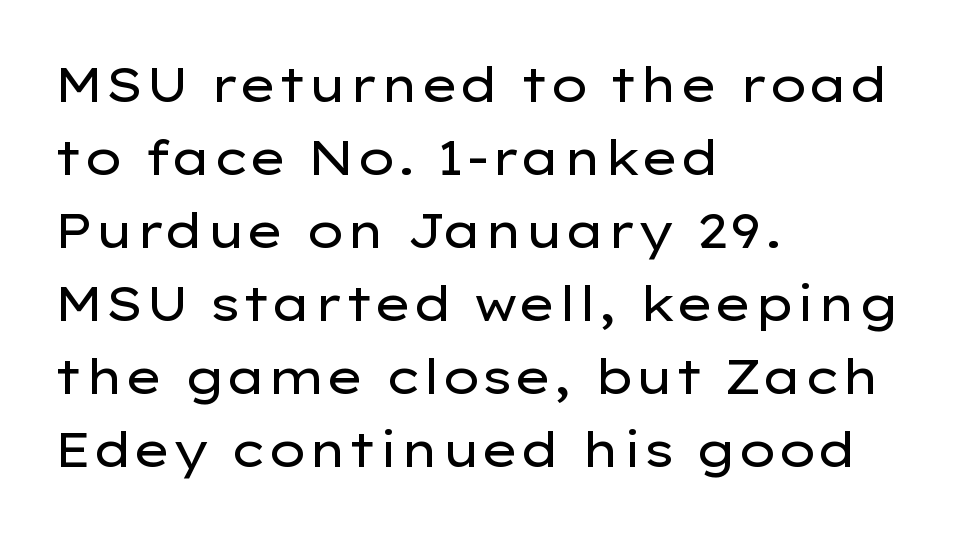
The image shows 48 px regular-weight, wide sans-serif type, upright; set left-aligned, normal line spacing (1.52x), normal letter spacing, not underlined; low stroke contrast and a medium x-height.
